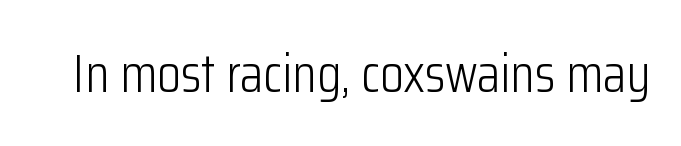
The image shows 54 px light, condensed sans-serif type, upright; set normal letter spacing, not underlined; low stroke contrast and a medium x-height.
